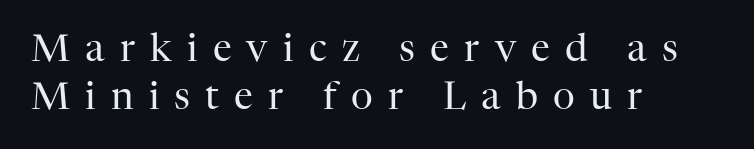
Q: Is the text bold? A: No.
Q: Is the text italic (slanted)? A: No, it is upright.
Q: Is the typeface a serif or a sans-serif typeface? A: Serif.
Q: Is the text underlined? A: No.
Q: How is the paragraph aligned? A: Left-aligned.
Q: Is the spacing between letters normal or unusually wide? A: Unusually wide.
Q: Is the spacing between lines tight, normal or loose? A: Normal.
Q: Width (condensed, normal, or wide)? A: Normal.
Q: Stroke contrast? A: High.
Q: x-height? A: Medium.
Q: Monospaced? A: No.
